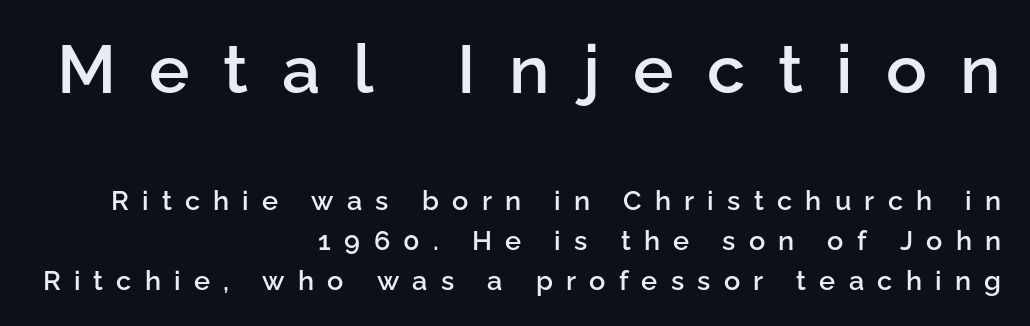
The rag falls on the left side of this text block. Proportional: the letters do not fall into vertical columns. Look at the tracking — it's clearly loosened, letters drifting apart. Notice the strokes are somewhat thickened but not fully heavy: this is a semibold. Is there any slant? The stems are plumb. Which of the two is more prominent by size? The first, at the top.
